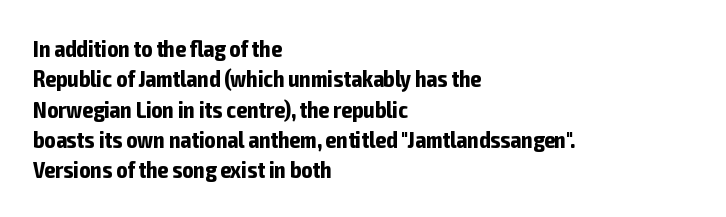
The image shows 23 px bold type, upright; set left-aligned, normal line spacing (1.32x), normal letter spacing, not underlined.
